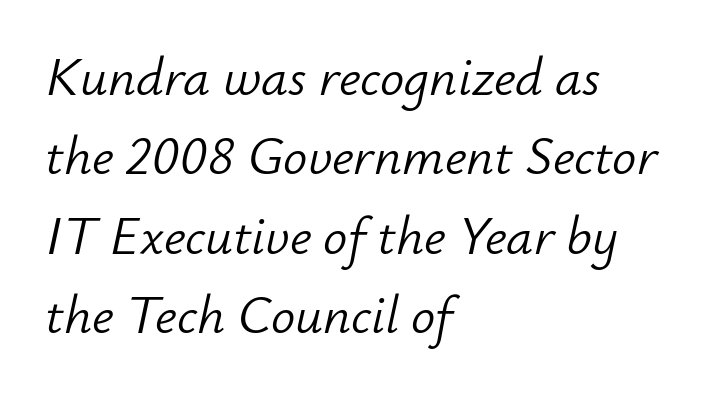
{"italic": "yes", "lean": "right", "slant_degrees": 12, "bold": "no", "weight": "light", "width": "normal", "stroke_contrast": "low", "x_height": "small", "monospaced": "no", "underline": "no", "align": "left", "line_spacing": "normal", "line_spacing_ratio": 1.47, "letter_spacing": "normal", "letter_spacing_em": 0.0, "glyph_px": 54}
